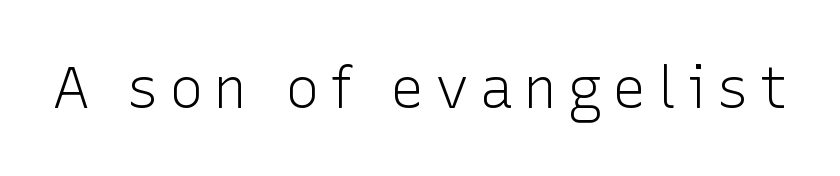
{"serif": "no", "italic": "no", "bold": "no", "weight": "light", "width": "normal", "stroke_contrast": "low", "x_height": "medium", "monospaced": "no", "underline": "no", "glyph_px": 57}
